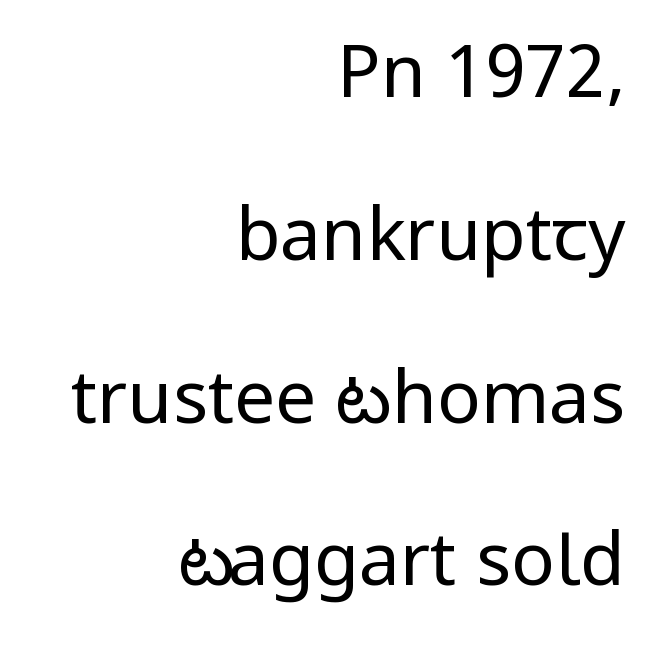
Q: Is the text bold? A: No.
Q: Is the text italic (slanted)? A: No, it is upright.
Q: Is the typeface a serif or a sans-serif typeface? A: Sans-serif.
Q: Is the text underlined? A: No.
Q: How is the paragraph aligned? A: Right-aligned.
Q: Is the spacing between letters normal or unusually wide? A: Normal.
Q: Is the spacing between lines tight, normal or loose? A: Loose.
Q: Width (condensed, normal, or wide)? A: Condensed.
Q: Stroke contrast? A: Low.
Q: x-height? A: Large.
Q: Monospaced? A: No.
